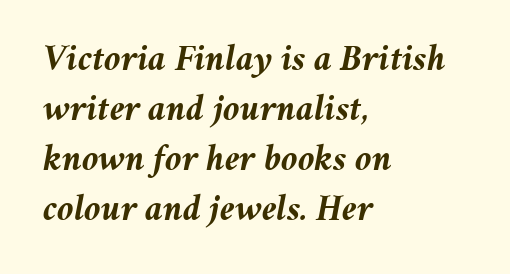
The image shows 37 px semibold type, italic (leaning right); set left-aligned, normal line spacing (1.35x), normal letter spacing, not underlined; medium stroke contrast and a medium x-height.
